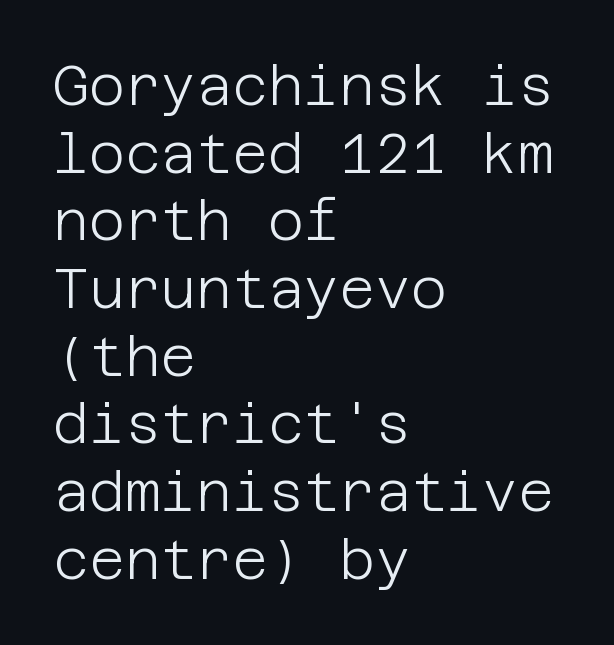
All the whitespace from short lines collects on the right. Serif or sans? Sans — the stroke terminals are bare. Characters remain perfectly vertical along every line. A typesetter would call this zero additional tracking.
